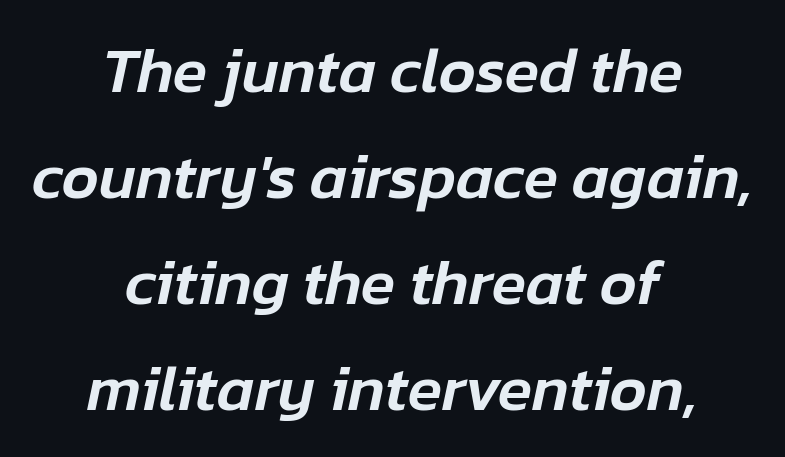
The image shows 63 px text type, italic (leaning right); set centered, normal line spacing (1.68x), normal letter spacing, not underlined; low stroke contrast and a medium x-height.
